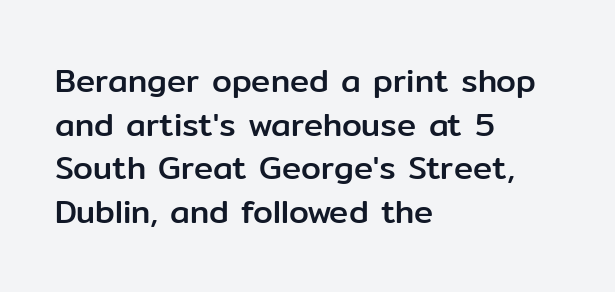
Q: Is the text italic (slanted)? A: No, it is upright.
Q: Is the typeface a serif or a sans-serif typeface? A: Sans-serif.
Q: Is the text underlined? A: No.
Q: How is the paragraph aligned? A: Left-aligned.
Q: Is the spacing between letters normal or unusually wide? A: Normal.
Q: Is the spacing between lines tight, normal or loose? A: Normal.
Q: Width (condensed, normal, or wide)? A: Normal.
Q: Stroke contrast? A: Low.
Q: x-height? A: Medium.
Q: Monospaced? A: No.
